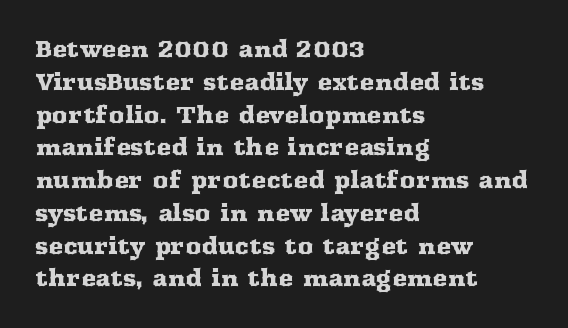
Q: Is the text italic (slanted)? A: No, it is upright.
Q: Is the text underlined? A: No.
Q: How is the paragraph aligned? A: Left-aligned.
Q: Is the spacing between letters normal or unusually wide? A: Normal.
Q: Is the spacing between lines tight, normal or loose? A: Normal.
